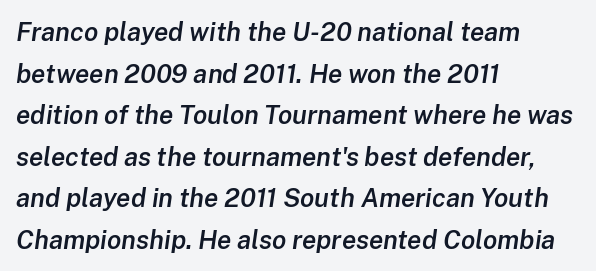
The image shows 26 px text type, italic (leaning right); set left-aligned, normal line spacing (1.6x), normal letter spacing, not underlined.
